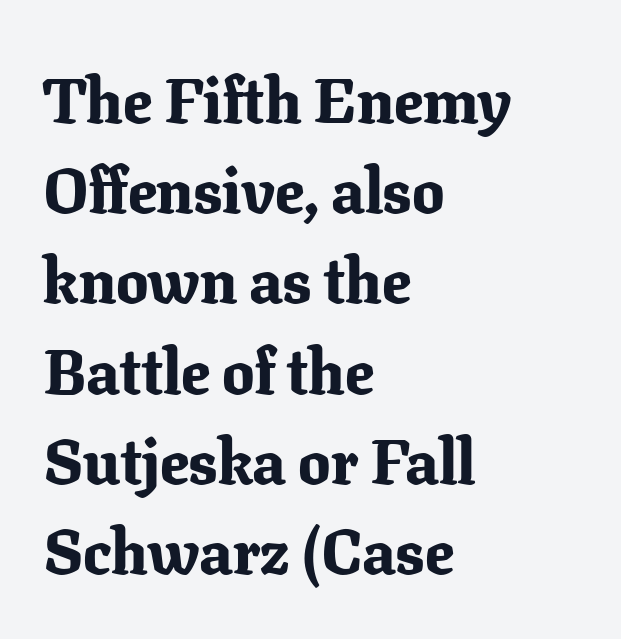
The image shows 64 px bold serif type, upright; set left-aligned, normal line spacing (1.41x), normal letter spacing, not underlined; low stroke contrast and a medium x-height.
